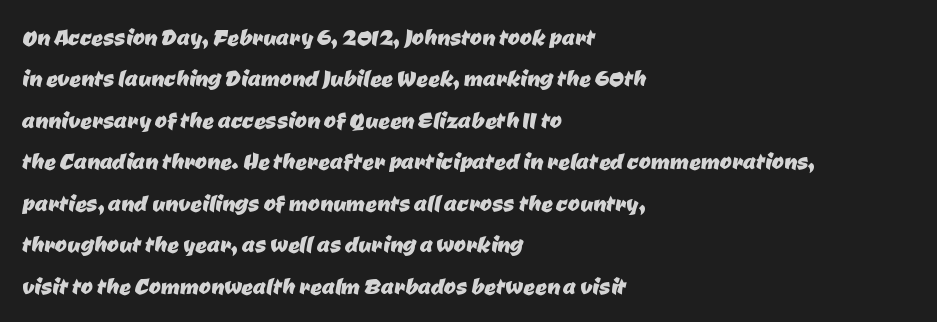
A normal amount of white space separates one row of letters from the next. In terms of letterform style, serifs are entirely absent. Unmarked baselines from the first word to the last. The horizontal fit of the characters is conventional and even.
